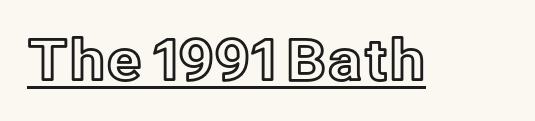
What decoration does the sample have? An underline. A roman cut, with each character standing at attention. Look at the tracking — it's just the regular setting, nothing added. Here the designer chose a conventional face with non-uniform glyph widths.
